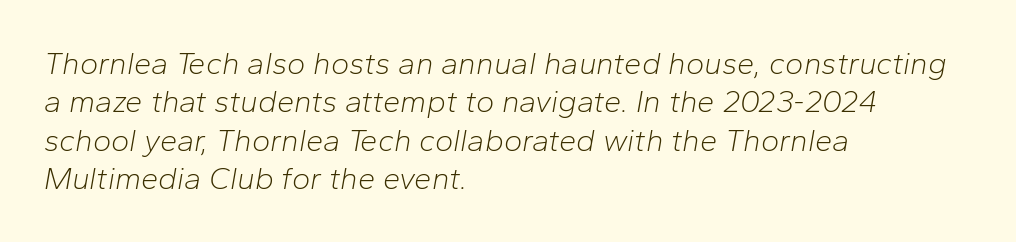
{"italic": "yes", "lean": "right", "slant_degrees": 10, "bold": "no", "weight": "light", "width": "normal", "stroke_contrast": "low", "x_height": "medium", "monospaced": "no", "underline": "no", "align": "left", "line_spacing_ratio": 1.24, "letter_spacing": "normal", "letter_spacing_em": 0.0, "glyph_px": 31}
